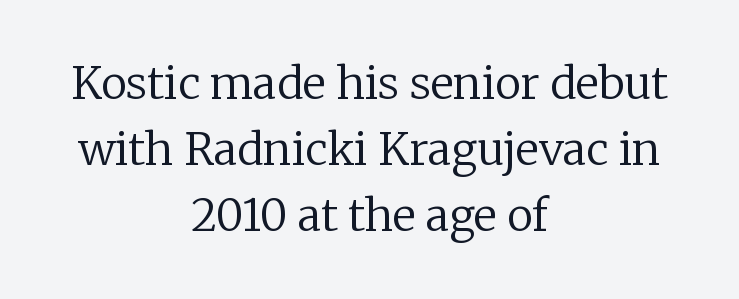
Q: Is the text bold? A: No.
Q: Is the text italic (slanted)? A: No, it is upright.
Q: Is the typeface a serif or a sans-serif typeface? A: Serif.
Q: Is the text underlined? A: No.
Q: How is the paragraph aligned? A: Centered.
Q: Is the spacing between letters normal or unusually wide? A: Normal.
Q: Is the spacing between lines tight, normal or loose? A: Normal.
Q: Width (condensed, normal, or wide)? A: Normal.
Q: Stroke contrast? A: Low.
Q: x-height? A: Medium.
Q: Monospaced? A: No.
